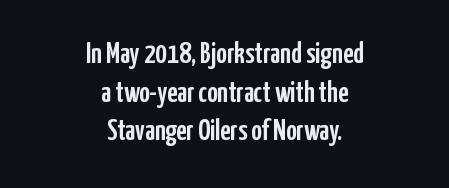
Q: Is the text italic (slanted)? A: No, it is upright.
Q: Is the typeface a serif or a sans-serif typeface? A: Sans-serif.
Q: Is the text underlined? A: No.
Q: How is the paragraph aligned? A: Centered.
Q: Is the spacing between letters normal or unusually wide? A: Normal.
Q: Is the spacing between lines tight, normal or loose? A: Normal.
Q: Width (condensed, normal, or wide)? A: Condensed.
Q: Stroke contrast? A: Low.
Q: x-height? A: Medium.
Q: Monospaced? A: No.
